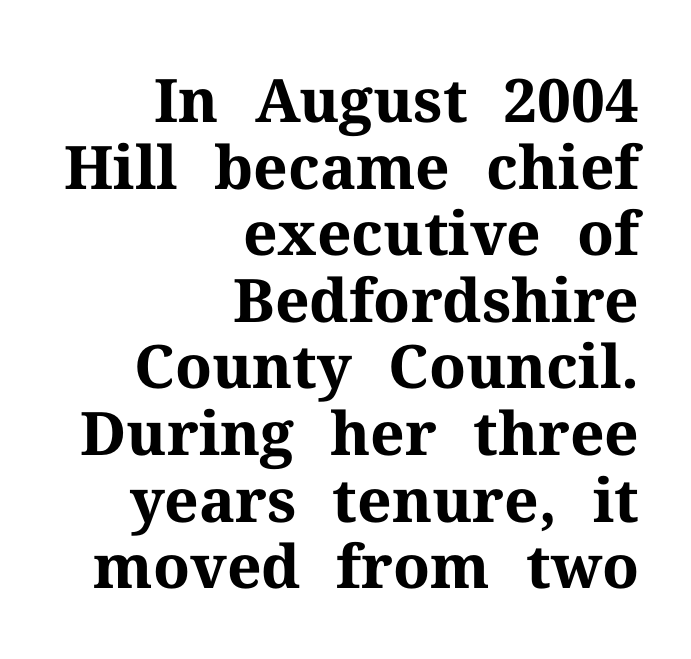
Q: Is the text bold? A: Yes.
Q: Is the text italic (slanted)? A: No, it is upright.
Q: Is the typeface a serif or a sans-serif typeface? A: Serif.
Q: Is the text underlined? A: No.
Q: How is the paragraph aligned? A: Right-aligned.
Q: Is the spacing between letters normal or unusually wide? A: Normal.
Q: Is the spacing between lines tight, normal or loose? A: Tight.
Q: Width (condensed, normal, or wide)? A: Normal.
Q: Stroke contrast? A: Medium.
Q: x-height? A: Medium.
Q: Monospaced? A: No.
